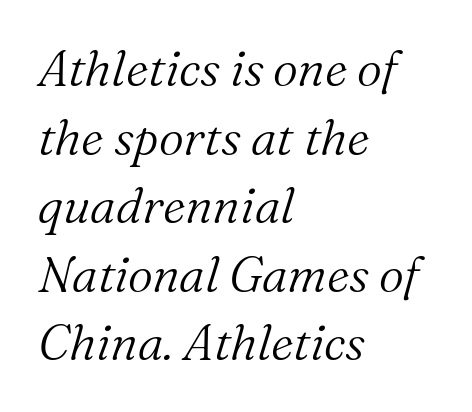
The image shows 49 px light serif type, italic (leaning right); set left-aligned, normal line spacing (1.4x), normal letter spacing, not underlined; medium stroke contrast and a medium x-height.
